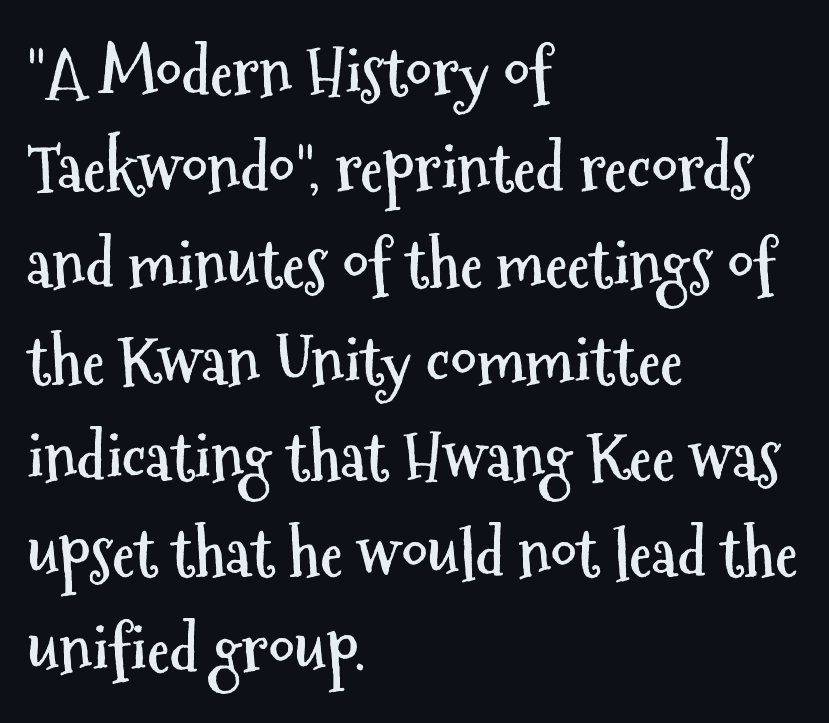
The image shows 65 px semibold, condensed sans-serif type, upright; set left-aligned, normal line spacing (1.48x), normal letter spacing, not underlined; medium stroke contrast and a medium x-height.
